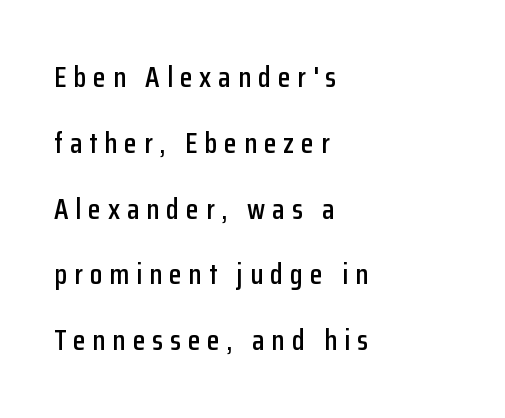
Q: Is the text italic (slanted)? A: No, it is upright.
Q: Is the typeface a serif or a sans-serif typeface? A: Sans-serif.
Q: Is the text underlined? A: No.
Q: How is the paragraph aligned? A: Left-aligned.
Q: Is the spacing between letters normal or unusually wide? A: Unusually wide.
Q: Is the spacing between lines tight, normal or loose? A: Loose.
Q: Width (condensed, normal, or wide)? A: Condensed.
Q: Stroke contrast? A: Low.
Q: x-height? A: Medium.
Q: Monospaced? A: No.
